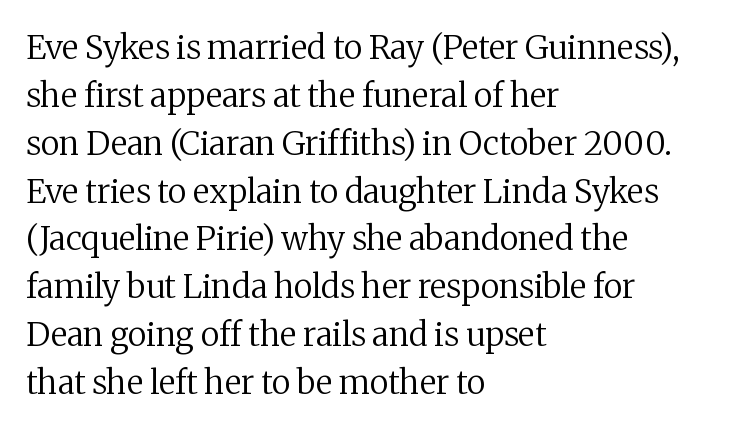
{"serif": "yes", "italic": "no", "bold": "no", "weight": "regular", "width": "normal", "stroke_contrast": "medium", "x_height": "medium", "monospaced": "no", "underline": "no", "align": "left", "line_spacing": "normal", "line_spacing_ratio": 1.45, "letter_spacing": "normal", "letter_spacing_em": 0.0, "glyph_px": 33}
